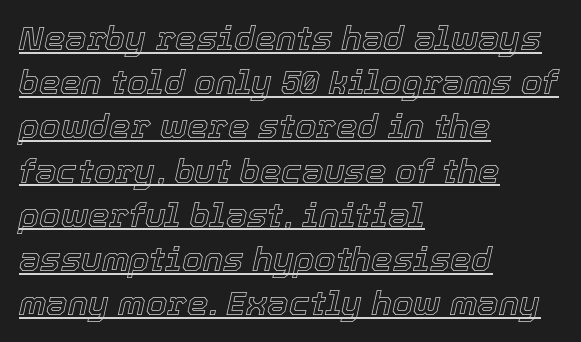
The image shows 34 px text type, italic (leaning right); set left-aligned, normal line spacing (1.3x), normal letter spacing, underlined; a medium x-height.
